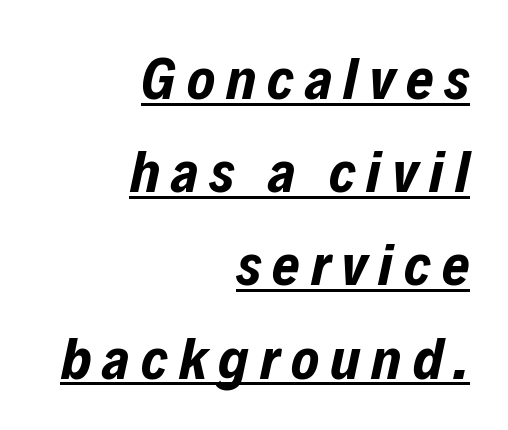
Think of a printed novel: that variable character pitch is what you see here. Tall strokes in this sample are angled rather than plumb. Visually the block forms a straight wall on the right and a jagged coastline on the left. Successive baselines arrive at the customary interval. Typesetter's note: full bold, strokes at maximum text heaviness.
